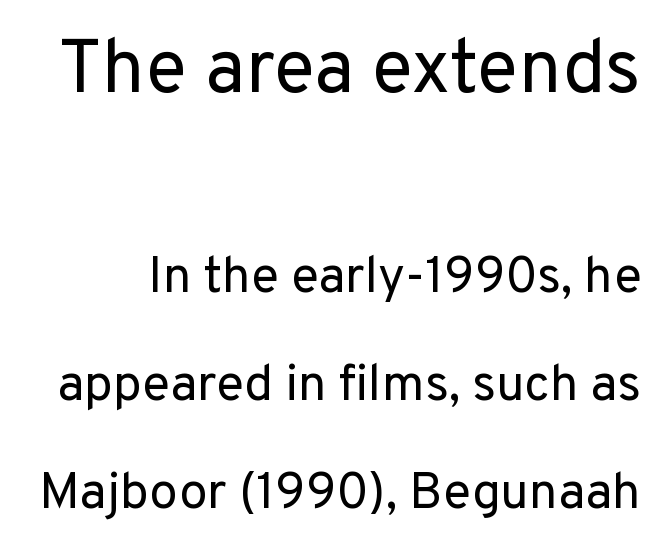
{"serif": "no", "italic": "no", "bold": "no", "weight": "regular", "width": "normal", "stroke_contrast": "low", "x_height": "medium", "monospaced": "no", "underline": "no", "line_spacing": "loose", "line_spacing_ratio": 2.12, "letter_spacing": "normal", "letter_spacing_em": 0.0, "larger_block": "first", "size_ratio": 1.49, "glyph_px": 76}
